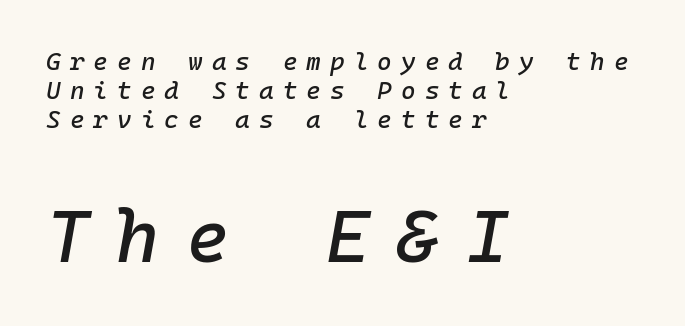
{"italic": "yes", "lean": "right", "slant_degrees": 10, "width": "normal", "stroke_contrast": "low", "x_height": "medium", "monospaced": "yes", "underline": "no", "align": "left", "line_spacing_ratio": 1.17, "letter_spacing": "wide", "letter_spacing_em": 0.36, "larger_block": "second", "size_ratio": 2.96, "glyph_px": 74}
